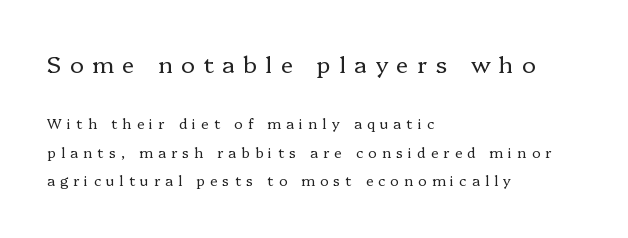
Caption: multi-line text, flush left, ragged right. The font sits on the lighter half of the weight spectrum, regular included. This is roman type, the default non-slanted kind. Does extra space separate the letters? Yes, quite a lot of it. Whoever set this chose breathing room over compactness in the vertical rhythm.
